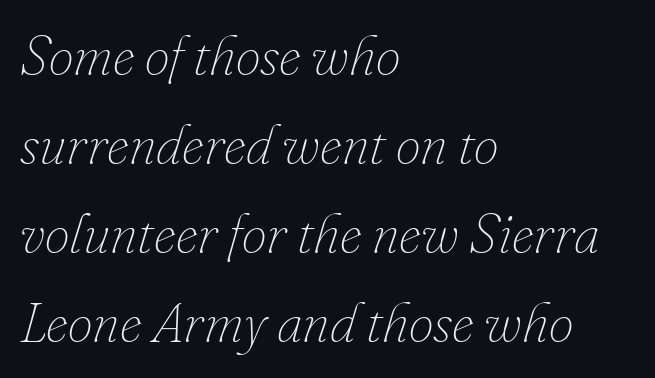
Q: Is the text bold? A: No.
Q: Is the text italic (slanted)? A: Yes, it leans right by about 16 degrees.
Q: Is the text underlined? A: No.
Q: How is the paragraph aligned? A: Left-aligned.
Q: Is the spacing between letters normal or unusually wide? A: Normal.
Q: Is the spacing between lines tight, normal or loose? A: Normal.
Q: Width (condensed, normal, or wide)? A: Normal.
Q: Stroke contrast? A: Low.
Q: x-height? A: Small.
Q: Monospaced? A: No.
